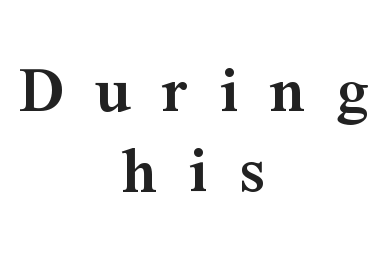
Q: Is the text bold? A: Semi-bold.
Q: Is the text italic (slanted)? A: No, it is upright.
Q: Is the typeface a serif or a sans-serif typeface? A: Serif.
Q: Is the text underlined? A: No.
Q: How is the paragraph aligned? A: Centered.
Q: Is the spacing between letters normal or unusually wide? A: Unusually wide.
Q: Is the spacing between lines tight, normal or loose? A: Tight.
Q: Width (condensed, normal, or wide)? A: Normal.
Q: Stroke contrast? A: Medium.
Q: x-height? A: Medium.
Q: Monospaced? A: No.
